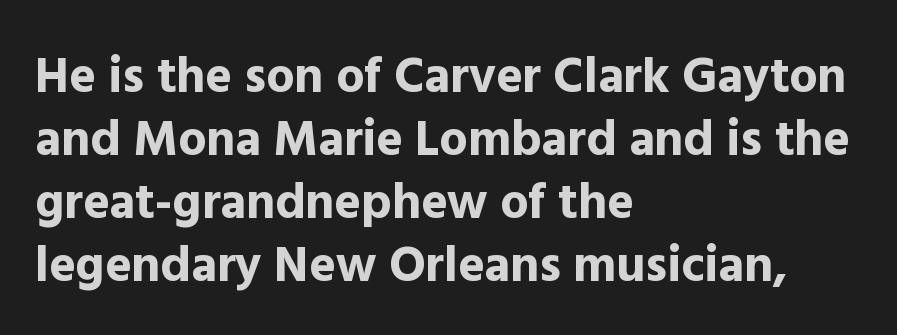
Q: Is the text bold? A: Yes.
Q: Is the text italic (slanted)? A: No, it is upright.
Q: Is the typeface a serif or a sans-serif typeface? A: Sans-serif.
Q: Is the text underlined? A: No.
Q: How is the paragraph aligned? A: Left-aligned.
Q: Is the spacing between letters normal or unusually wide? A: Normal.
Q: Is the spacing between lines tight, normal or loose? A: Normal.
Q: Width (condensed, normal, or wide)? A: Normal.
Q: x-height? A: Medium.
Q: Monospaced? A: No.
